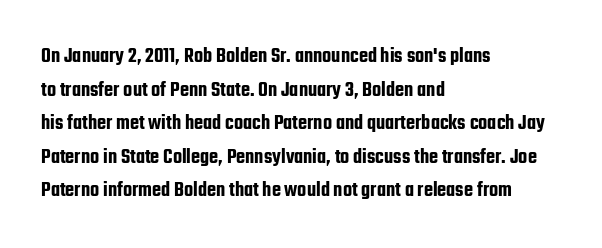
{"italic": "no", "underline": "no", "align": "left", "line_spacing": "normal", "line_spacing_ratio": 1.6, "letter_spacing": "normal", "letter_spacing_em": 0.0, "glyph_px": 21}
